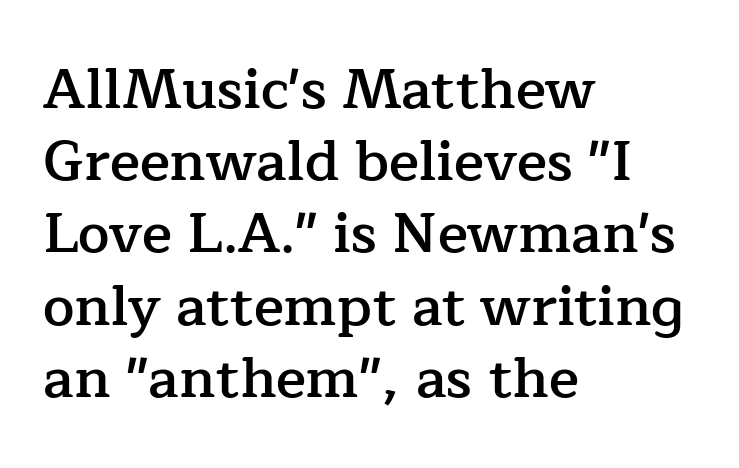
The image shows 56 px semibold serif type, upright; set left-aligned, normal line spacing (1.29x), normal letter spacing, not underlined; low stroke contrast and a medium x-height.
